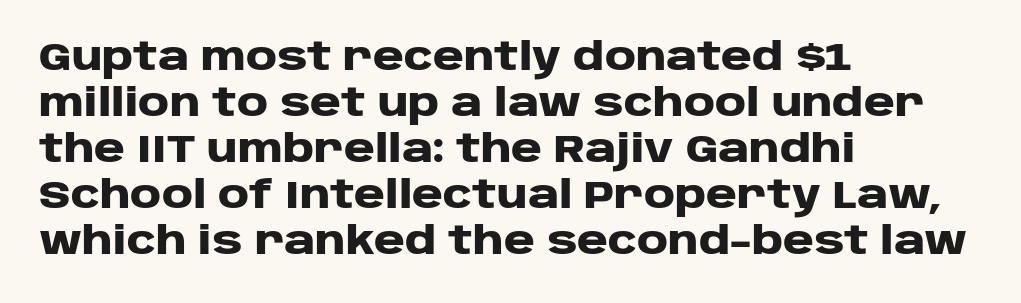
Q: Is the text bold? A: Yes.
Q: Is the text italic (slanted)? A: No, it is upright.
Q: Is the typeface a serif or a sans-serif typeface? A: Sans-serif.
Q: Is the text underlined? A: No.
Q: How is the paragraph aligned? A: Left-aligned.
Q: Is the spacing between letters normal or unusually wide? A: Normal.
Q: Width (condensed, normal, or wide)? A: Wide.
Q: Stroke contrast? A: Low.
Q: x-height? A: Large.
Q: Monospaced? A: No.
